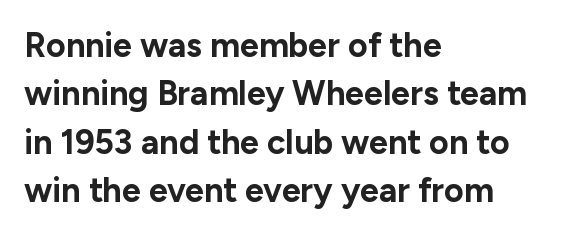
Q: Is the text bold? A: Yes.
Q: Is the text italic (slanted)? A: No, it is upright.
Q: Is the typeface a serif or a sans-serif typeface? A: Sans-serif.
Q: Is the text underlined? A: No.
Q: How is the paragraph aligned? A: Left-aligned.
Q: Is the spacing between letters normal or unusually wide? A: Normal.
Q: Is the spacing between lines tight, normal or loose? A: Normal.
Q: Width (condensed, normal, or wide)? A: Normal.
Q: Stroke contrast? A: Low.
Q: x-height? A: Medium.
Q: Monospaced? A: No.
